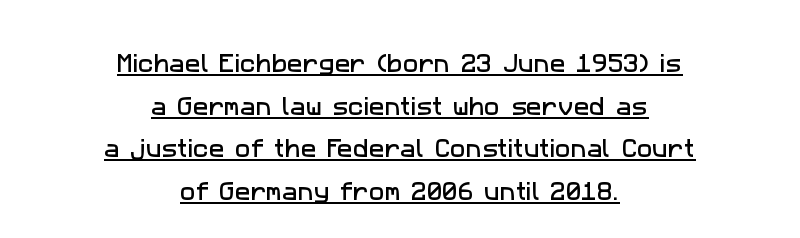
In terms of leading, this rendering errs on the spacious side. The face used here is rendered with its standard letterfit. The lines are quadded center. Compared with undecorated copy, this sample adds a rule below the words.
